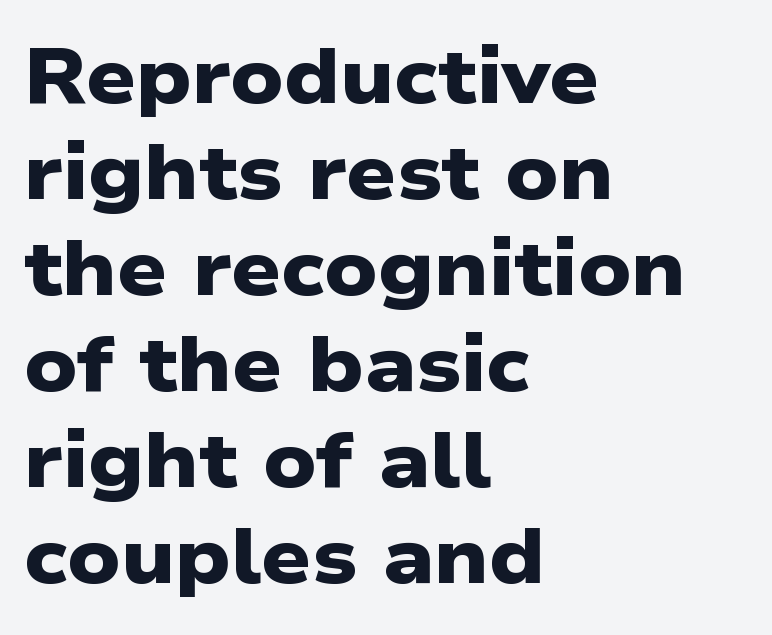
{"serif": "no", "bold": "yes", "weight": "heavy", "width": "wide", "stroke_contrast": "low", "x_height": "medium", "monospaced": "no", "underline": "no", "align": "left", "line_spacing_ratio": 1.23, "letter_spacing": "normal", "letter_spacing_em": 0.0, "glyph_px": 78}
